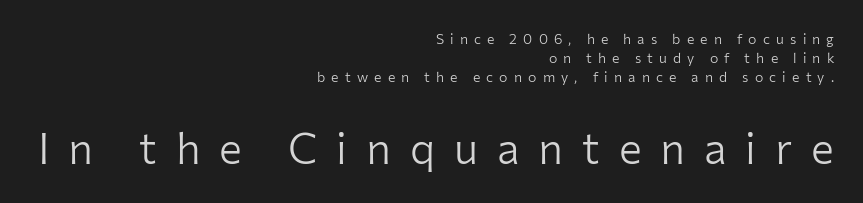
The image shows 43 px light sans-serif type, upright; set right-aligned, normal line spacing (1.35x), unusually wide letter spacing (+0.44 em), not underlined; the second (bottom) block is 3.07x larger; low stroke contrast and a medium x-height.
